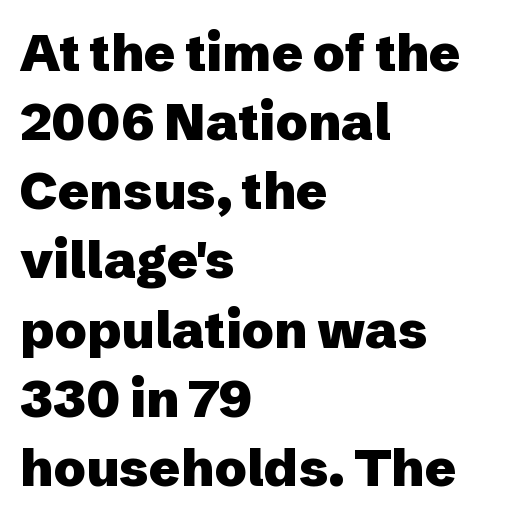
Leftover space on each line is placed entirely after the last word. The designer left line spacing at the default. Every stem runs plumb, perpendicular to the baseline. The letters advance in unequal steps, a hallmark of proportional type. This rendering features lettering with no underline.
